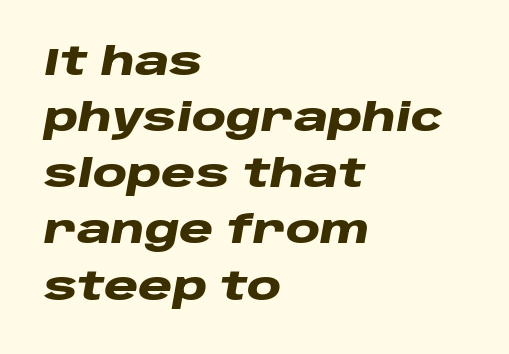
The image shows 39 px heavy, wide type, italic (leaning right); set left-aligned, normal line spacing (1.44x), normal letter spacing, not underlined; low stroke contrast and a large x-height.
